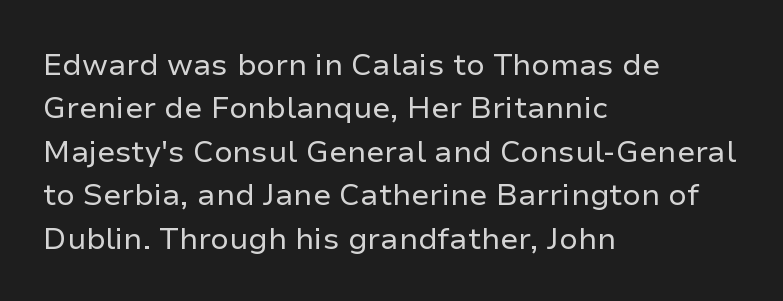
A student would call this left alignment; a typographer would say flush left, rag right. The face used here is proportionally spaced, like ordinary book or web type. Inter-character spacing is left at the font's built-in metrics. Summary of weight: not heavy and not bold. Note: no serifs on the glyphs.
